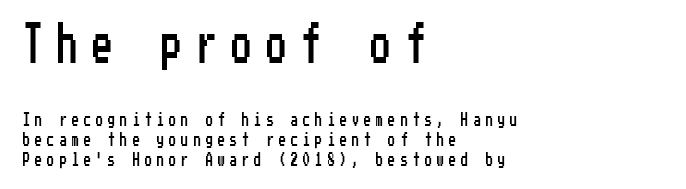
The image shows 40 px condensed sans-serif type, upright; set left-aligned, normal line spacing (1.42x), unusually wide letter spacing (+0.37 em), not underlined; the first (top) block is 2.86x larger; low stroke contrast and a medium x-height.
